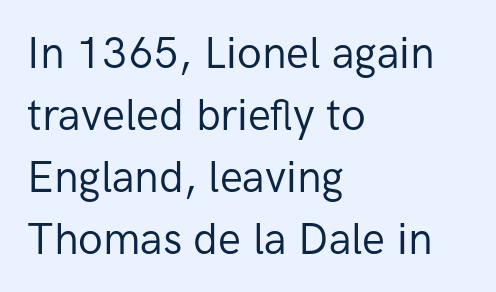
The image shows 43 px regular-weight sans-serif type, upright; set left-aligned, normal line spacing (1.44x), normal letter spacing, not underlined; low stroke contrast and a medium x-height.
